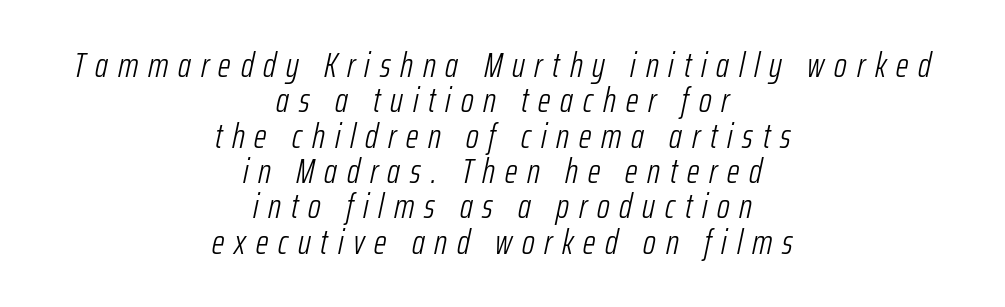
Q: Is the text bold? A: No.
Q: Is the text italic (slanted)? A: Yes, it leans right by about 12 degrees.
Q: Is the text underlined? A: No.
Q: How is the paragraph aligned? A: Centered.
Q: Is the spacing between letters normal or unusually wide? A: Unusually wide.
Q: Is the spacing between lines tight, normal or loose? A: Tight.
Q: Width (condensed, normal, or wide)? A: Condensed.
Q: Stroke contrast? A: Low.
Q: x-height? A: Medium.
Q: Monospaced? A: No.
